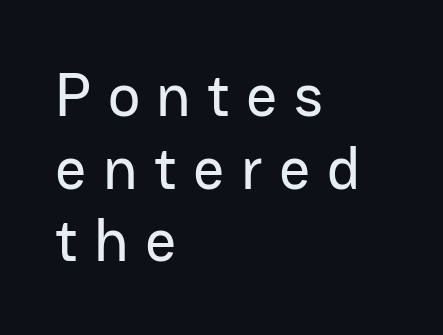
You could not count columns in this text — the font is proportionally spaced. Stroke terminals: plain, sans-serif. Has an underline been added? It has not. This rendering widens character spacing well past its baseline value. Short and long lines alike share a common starting point at left.
